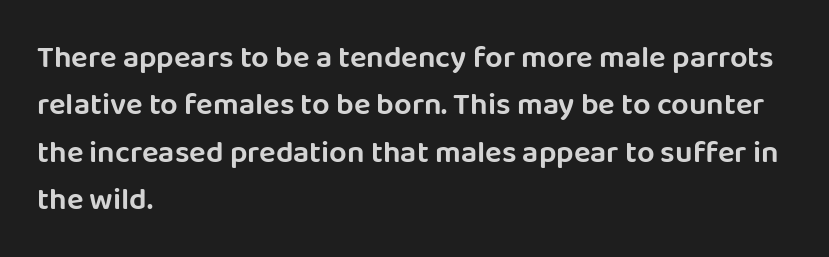
{"serif": "no", "italic": "no", "width": "normal", "stroke_contrast": "low", "x_height": "large", "monospaced": "no", "underline": "no", "align": "left", "line_spacing": "normal", "line_spacing_ratio": 1.53, "letter_spacing": "normal", "letter_spacing_em": 0.0, "glyph_px": 31}
